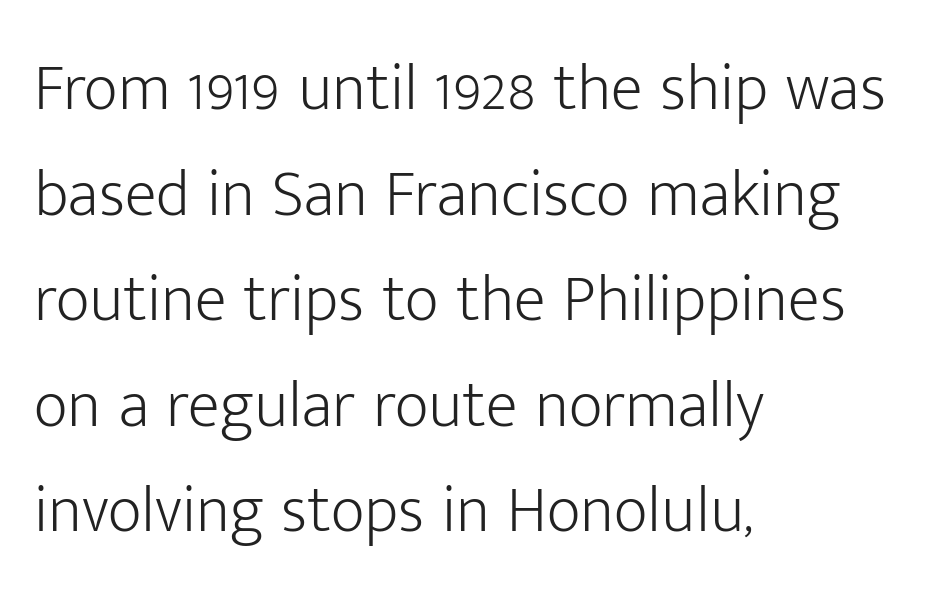
{"serif": "no", "italic": "no", "bold": "no", "weight": "light", "width": "normal", "stroke_contrast": "low", "x_height": "medium", "monospaced": "no", "underline": "no", "align": "left", "line_spacing": "normal", "line_spacing_ratio": 1.6, "letter_spacing": "normal", "letter_spacing_em": 0.0, "glyph_px": 66}
